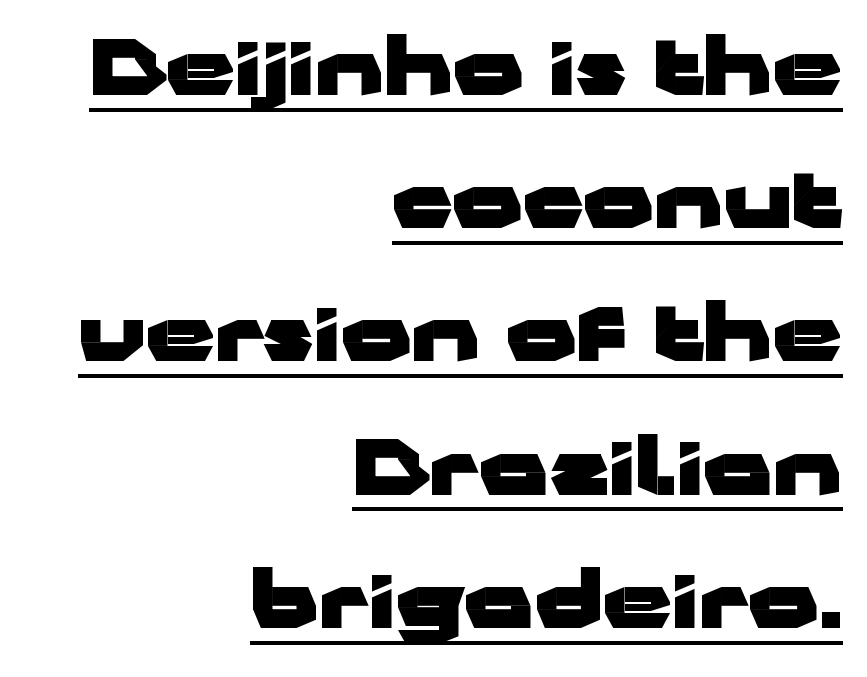
Does extra space separate the letters? No, they use regular spacing. Think of a printed novel: that variable character pitch is what you see here. Nothing sits at the stroke ends, so this counts as sans-serif. The lettering is marked with a stroke running underneath it.
